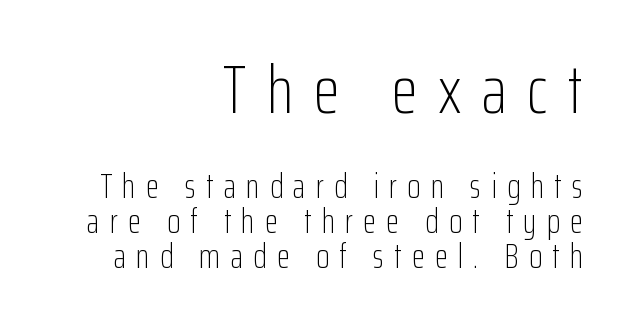
Q: Is the text bold? A: No.
Q: Is the text italic (slanted)? A: No, it is upright.
Q: Is the typeface a serif or a sans-serif typeface? A: Sans-serif.
Q: Is the text underlined? A: No.
Q: How is the paragraph aligned? A: Right-aligned.
Q: Is the spacing between letters normal or unusually wide? A: Unusually wide.
Q: Is the spacing between lines tight, normal or loose? A: Tight.
Q: Which block of text is set in a larger size, the first (top) or the second (bottom)? A: The first (top) one.
Q: Width (condensed, normal, or wide)? A: Condensed.
Q: Stroke contrast? A: Low.
Q: x-height? A: Medium.
Q: Monospaced? A: No.
